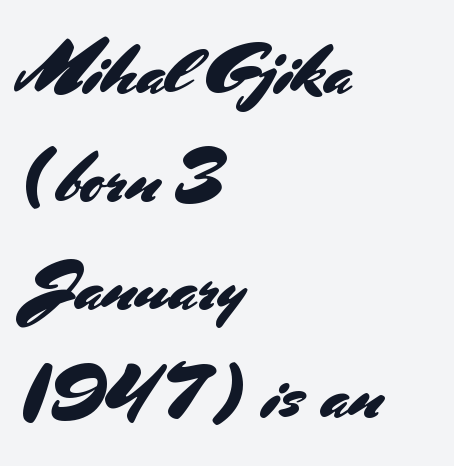
The image shows 72 px sans-serif type; set left-aligned, normal line spacing (1.5x), normal letter spacing, not underlined; medium stroke contrast and a small x-height.
